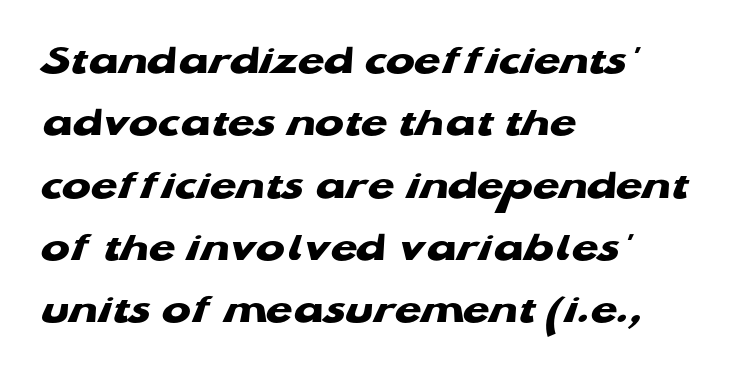
The image shows 43 px heavy, wide sans-serif type; set left-aligned, normal line spacing (1.45x), normal letter spacing, not underlined; low stroke contrast and a medium x-height.
